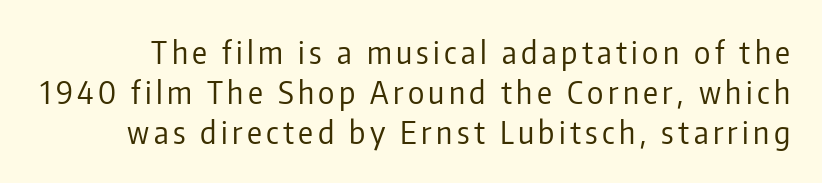
Q: Is the text bold? A: No.
Q: Is the text italic (slanted)? A: No, it is upright.
Q: Is the typeface a serif or a sans-serif typeface? A: Sans-serif.
Q: Is the text underlined? A: No.
Q: Is the spacing between lines tight, normal or loose? A: Normal.
Q: Width (condensed, normal, or wide)? A: Condensed.
Q: Stroke contrast? A: Low.
Q: x-height? A: Medium.
Q: Monospaced? A: No.
